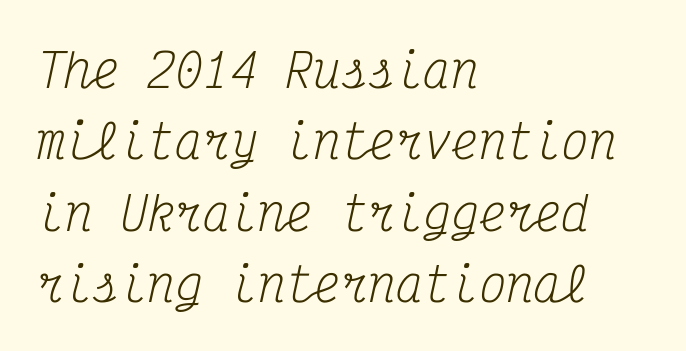
The ragged edge is on the right, which tells us the setting is flush left. Are there feet on the stems? There are — it's a serif. The face used here is rendered with its standard letterfit. Italic: yes, the glyphs are oblique. Plain, unruled lines of type.
